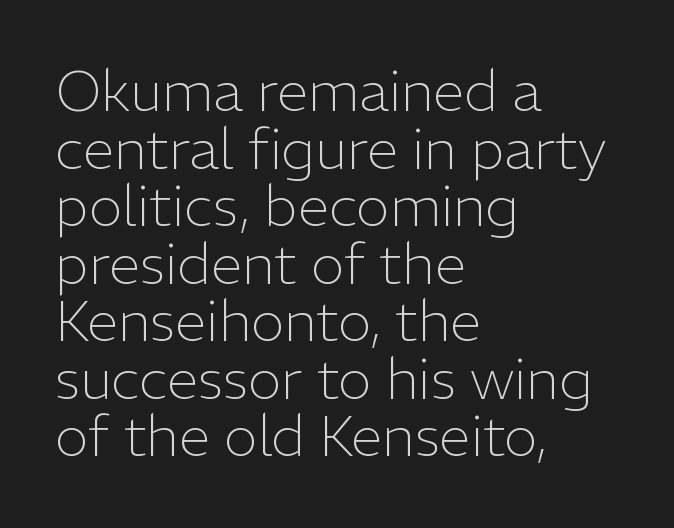
The image shows 57 px light sans-serif type, upright; set left-aligned, tight line spacing (1.01x), normal letter spacing, not underlined; low stroke contrast and a medium x-height.
